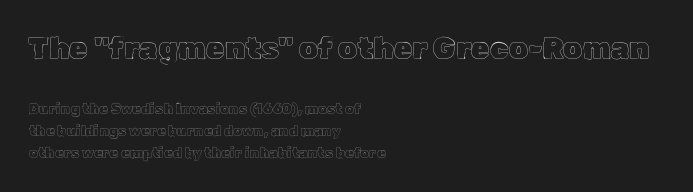
How are the letters spaced? Ordinarily, with no added tracking. Do the letters lean? They stand straight. The block of text has a typical density, with ordinary space between rows. A bare baseline throughout the passage. A student would call this left alignment; a typographer would say flush left, rag right.
